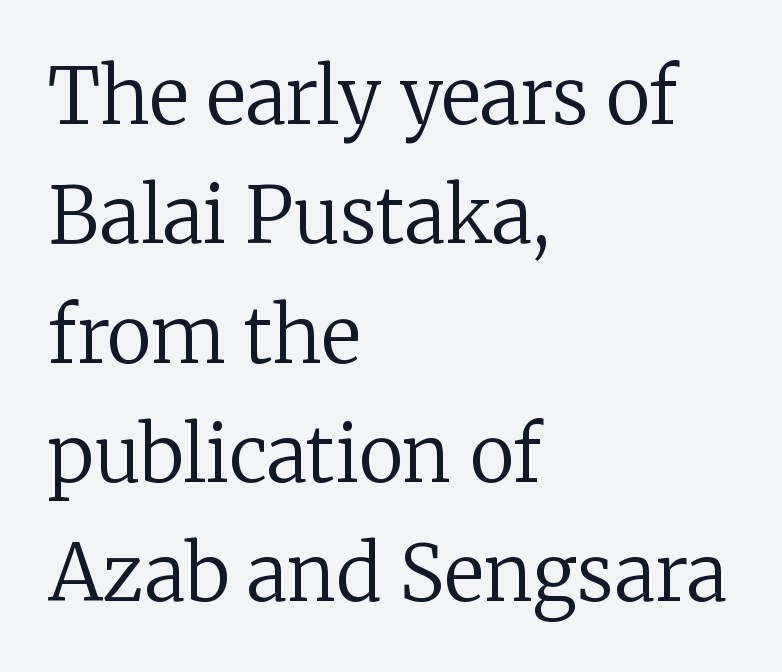
Note the varied advance widths — an 'i' is clearly narrower than an 'm'. Default kerning and tracking; the words read as compact shapes. A typesetter would label this face a serif. Casual observation: everything's shoved over to the left. Unmarked baselines from the first word to the last.
